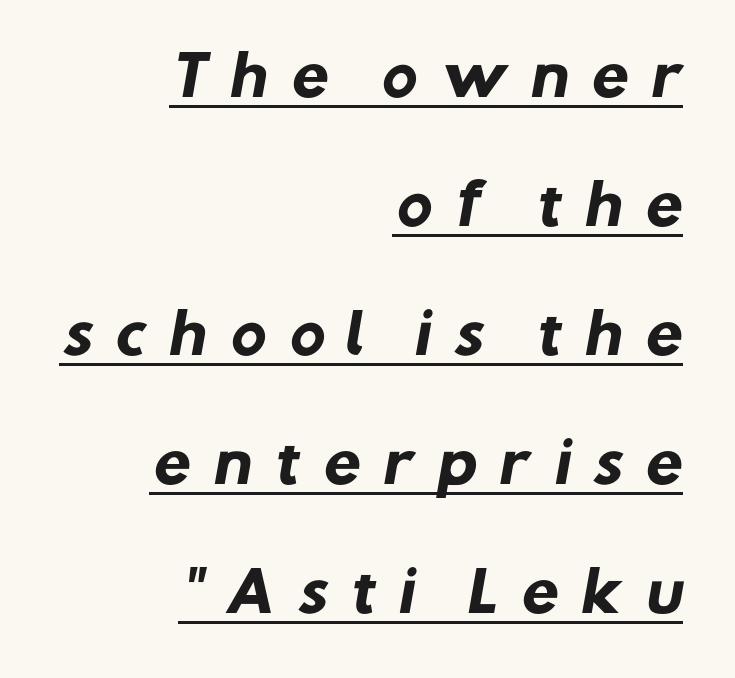
Honestly, the underline is the first thing you notice here. Observe the absence of serifs on each vertical stroke in this sample. The block of text is sparse from top to bottom, with ample space between rows. Do the characters align in a grid? No, the font is proportional. There is plenty of visible air inserted between adjacent glyphs. The font is running at its bold setting.
